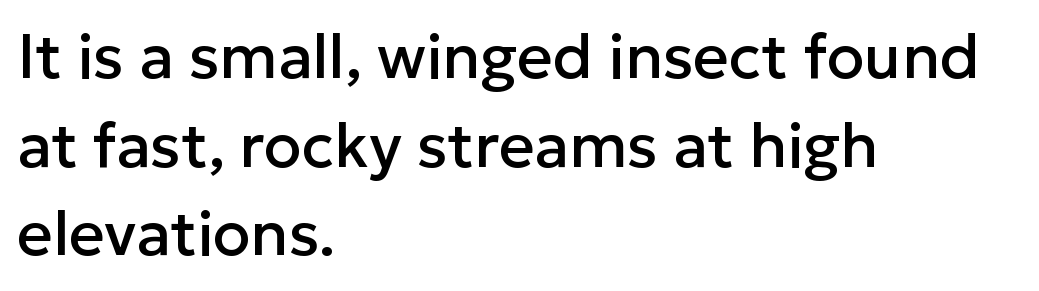
The image shows 62 px sans-serif type, upright; set left-aligned, normal line spacing (1.43x), normal letter spacing, not underlined; low stroke contrast and a medium x-height.
